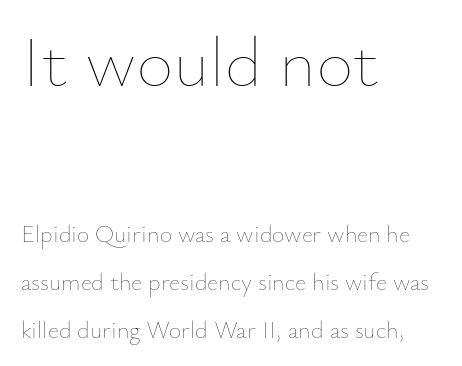
The image shows 71 px thin type, upright; set left-aligned, loose line spacing (2.0x), normal letter spacing, not underlined; the first (top) block is 2.96x larger; low stroke contrast and a small x-height.
